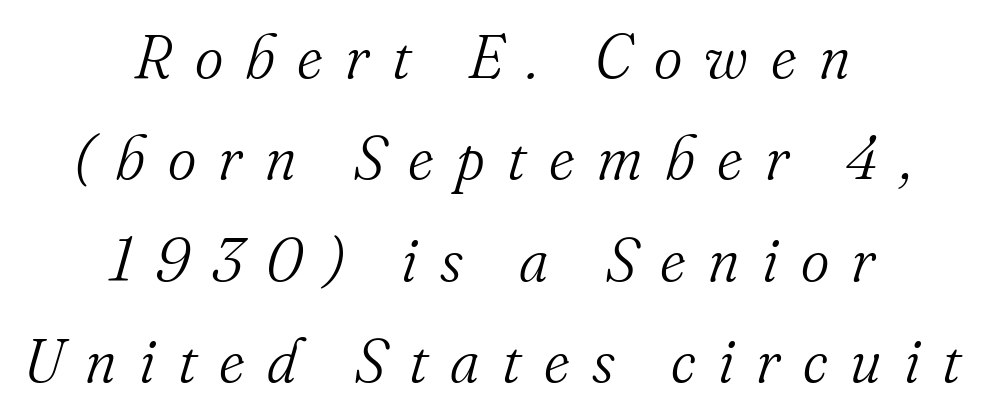
The image shows 61 px light serif type, italic (leaning right); set centered, normal line spacing (1.66x), unusually wide letter spacing (+0.37 em), not underlined; medium stroke contrast and a small x-height.
